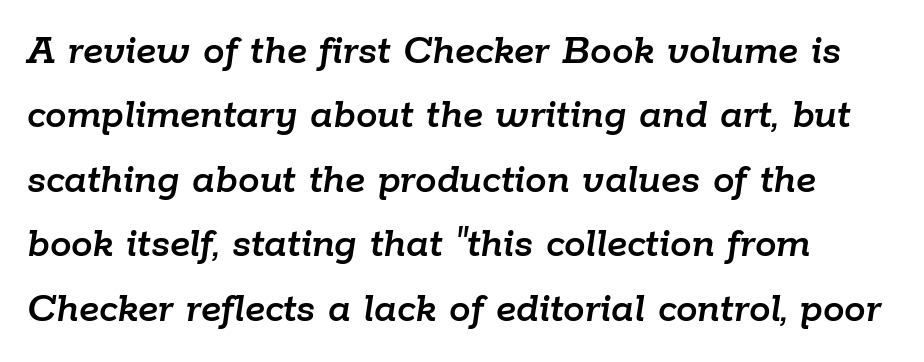
Q: Is the text italic (slanted)? A: Yes, it leans right by about 9 degrees.
Q: Is the text underlined? A: No.
Q: Is the spacing between letters normal or unusually wide? A: Normal.
Q: Is the spacing between lines tight, normal or loose? A: Normal.
Q: Width (condensed, normal, or wide)? A: Normal.
Q: Stroke contrast? A: Low.
Q: x-height? A: Medium.
Q: Monospaced? A: No.
